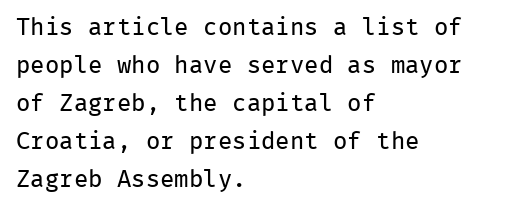
Caption: standard tracking, unaltered. How would I describe the line gaps? Plain and ordinary. Notice how the stems are strictly vertical — no italics here. The typeface has the unassuming heft of standard copy or less. The lines are quadded left.
